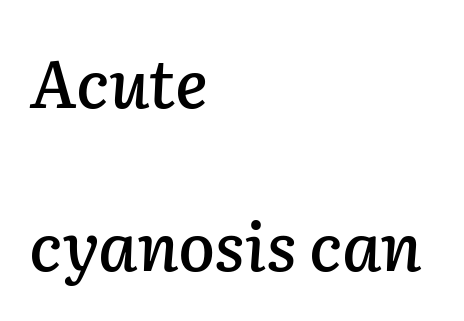
{"italic": "yes", "lean": "right", "slant_degrees": 2, "width": "normal", "stroke_contrast": "low", "x_height": "medium", "monospaced": "no", "underline": "no", "align": "left", "line_spacing": "loose", "line_spacing_ratio": 2.43, "letter_spacing": "normal", "letter_spacing_em": 0.0, "glyph_px": 67}
